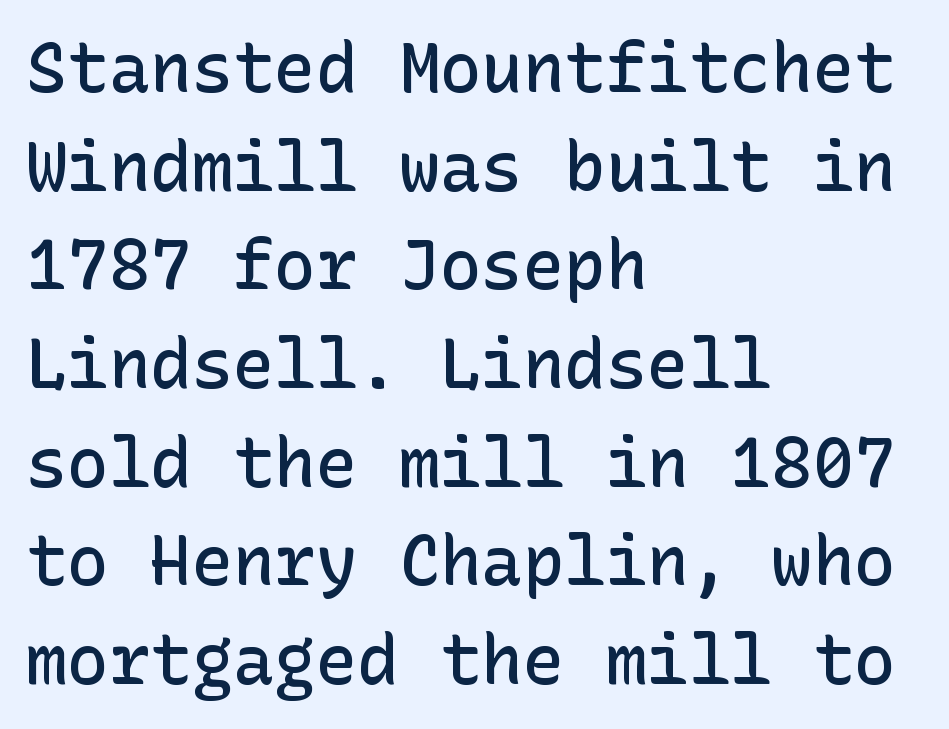
Q: Is the text bold? A: Semi-bold.
Q: Is the text italic (slanted)? A: No, it is upright.
Q: Is the typeface a serif or a sans-serif typeface? A: Sans-serif.
Q: Is the text underlined? A: No.
Q: How is the paragraph aligned? A: Left-aligned.
Q: Is the spacing between letters normal or unusually wide? A: Normal.
Q: Is the spacing between lines tight, normal or loose? A: Normal.
Q: Width (condensed, normal, or wide)? A: Normal.
Q: Stroke contrast? A: Low.
Q: x-height? A: Medium.
